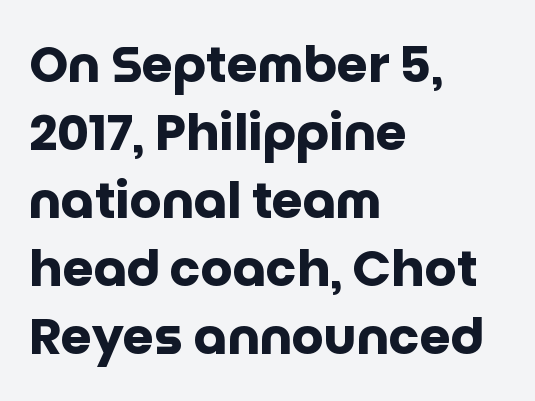
The image shows 50 px heavy sans-serif type, upright; set left-aligned, normal line spacing (1.36x), normal letter spacing, not underlined; low stroke contrast and a large x-height.
